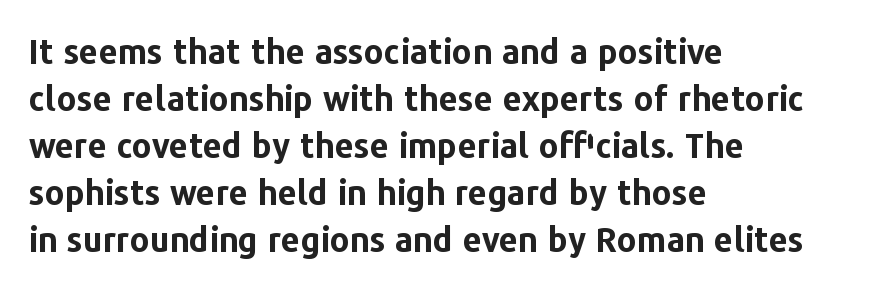
Q: Is the text bold? A: Yes.
Q: Is the text italic (slanted)? A: No, it is upright.
Q: Is the typeface a serif or a sans-serif typeface? A: Sans-serif.
Q: Is the text underlined? A: No.
Q: How is the paragraph aligned? A: Left-aligned.
Q: Is the spacing between letters normal or unusually wide? A: Normal.
Q: Is the spacing between lines tight, normal or loose? A: Normal.
Q: Width (condensed, normal, or wide)? A: Normal.
Q: Stroke contrast? A: Low.
Q: x-height? A: Medium.
Q: Monospaced? A: No.
